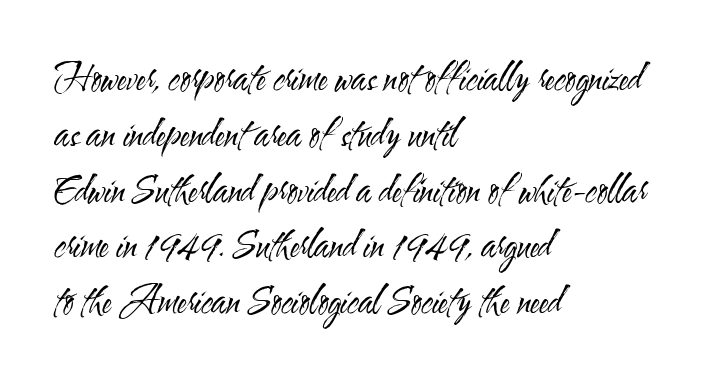
The image shows 36 px regular-weight, condensed sans-serif type; set left-aligned, normal line spacing (1.55x), normal letter spacing, not underlined; medium stroke contrast and a small x-height.
